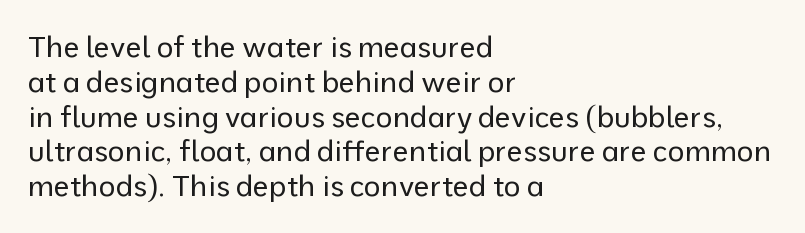
Font category for this specimen: sans-serif. The cut favours lightness, reaching ordinary text weight at its darkest. The type is set solid horizontally, with unmodified tracking. The letters stand straight up with perfectly vertical stems. The zone under the glyphs is completely vacant. Varying glyph widths throughout — classic text-font behaviour.
